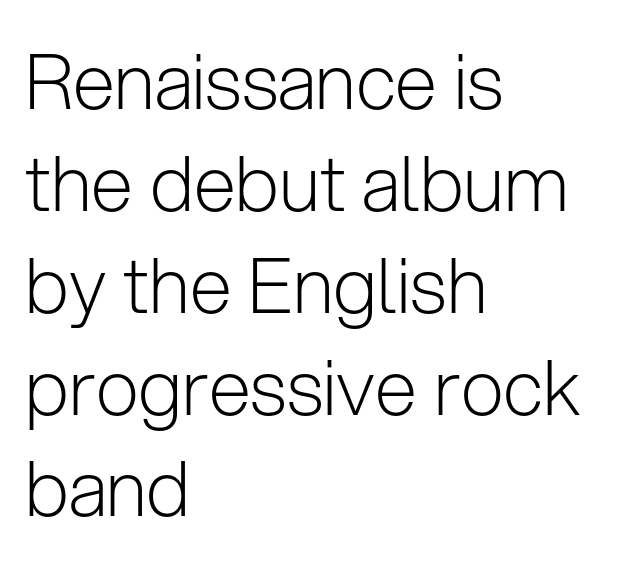
{"serif": "no", "italic": "no", "bold": "no", "weight": "light", "width": "normal", "stroke_contrast": "low", "x_height": "medium", "monospaced": "no", "underline": "no", "align": "left", "line_spacing": "normal", "line_spacing_ratio": 1.34, "letter_spacing": "normal", "letter_spacing_em": 0.0, "glyph_px": 76}
